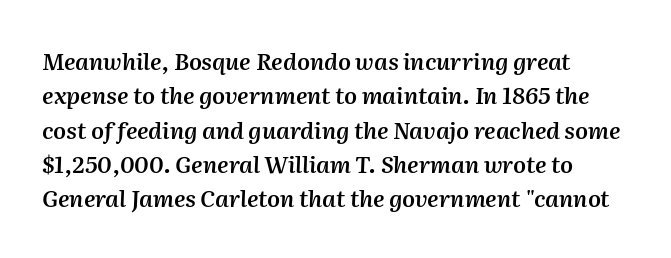
The image shows 23 px text type, italic (leaning right); set normal line spacing (1.49x), normal letter spacing, not underlined.
